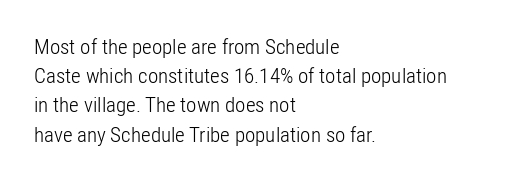
{"italic": "no", "bold": "no", "underline": "no", "align": "left", "line_spacing": "normal", "line_spacing_ratio": 1.39, "letter_spacing": "normal", "letter_spacing_em": 0.0, "glyph_px": 21}
